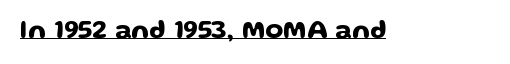
{"italic": "no", "underline": "yes", "letter_spacing": "normal", "letter_spacing_em": 0.0, "glyph_px": 26}
